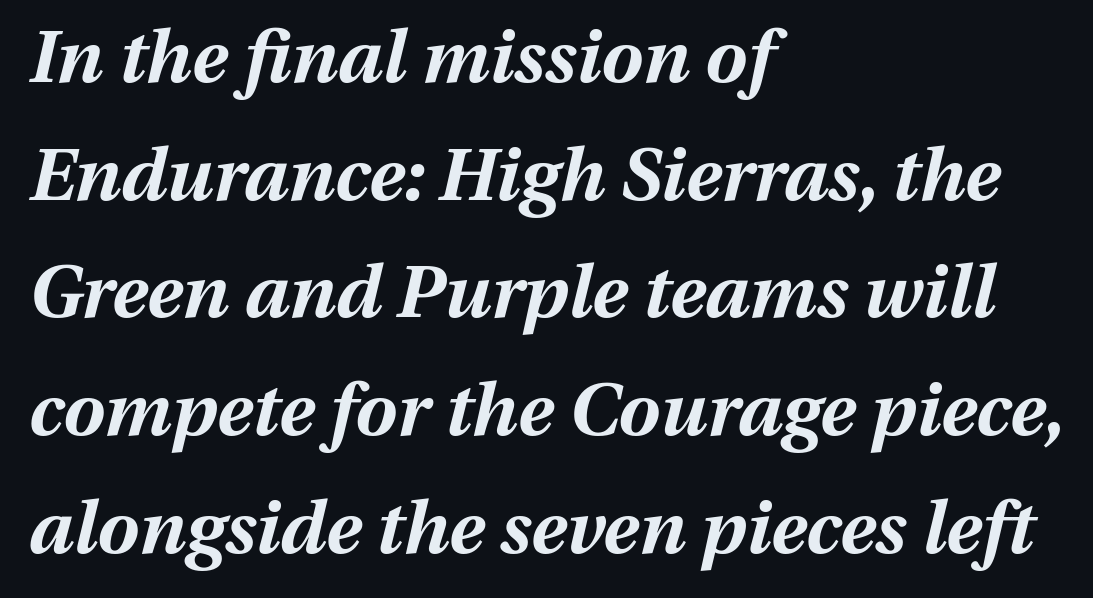
Would a proofreader flag this as italicized? Yes. Does the leading feel generous? No, just average. The lines are quadded left. Is the letter spacing exaggerated? No — it looks like the ordinary default. Summary of weight: heavy, a full bold.
